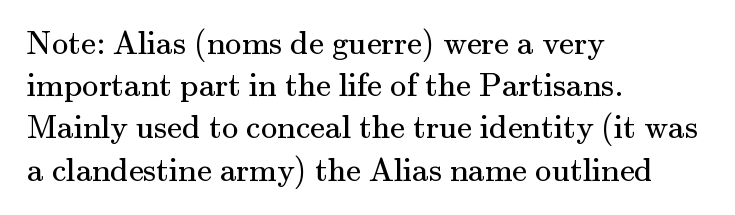
{"serif": "yes", "italic": "no", "bold": "no", "weight": "regular", "width": "normal", "stroke_contrast": "medium", "x_height": "small", "monospaced": "no", "underline": "no", "align": "left", "line_spacing": "normal", "line_spacing_ratio": 1.28, "letter_spacing": "normal", "letter_spacing_em": 0.0, "glyph_px": 33}
